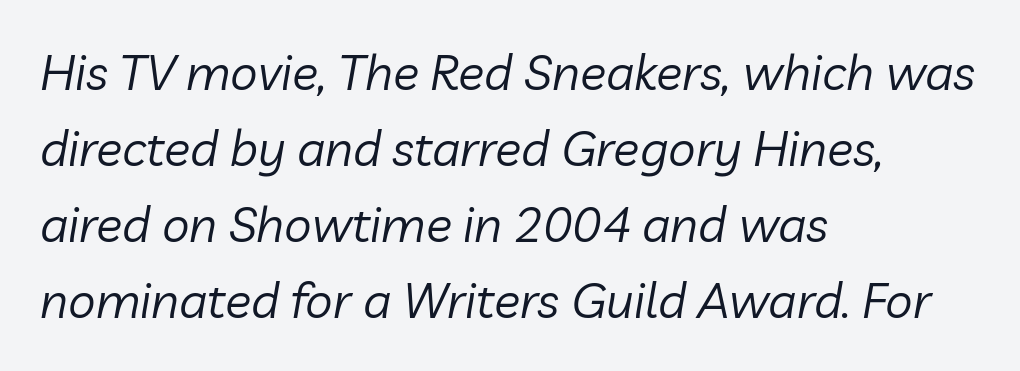
The image shows 49 px regular-weight type, italic (leaning right); set left-aligned, normal line spacing (1.55x), normal letter spacing, not underlined; low stroke contrast and a medium x-height.
